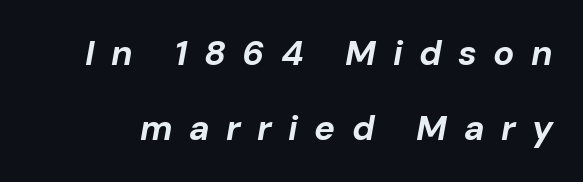
{"italic": "yes", "lean": "right", "slant_degrees": 10, "bold": "yes", "weight": "bold", "width": "normal", "stroke_contrast": "low", "x_height": "medium", "monospaced": "no", "underline": "no", "line_spacing": "loose", "line_spacing_ratio": 2.15, "letter_spacing": "wide", "letter_spacing_em": 0.47, "glyph_px": 35}
